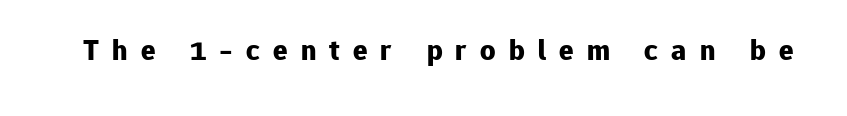
The image shows 30 px bold sans-serif type, upright; set unusually wide letter spacing (+0.44 em), not underlined; low stroke contrast and a medium x-height.
